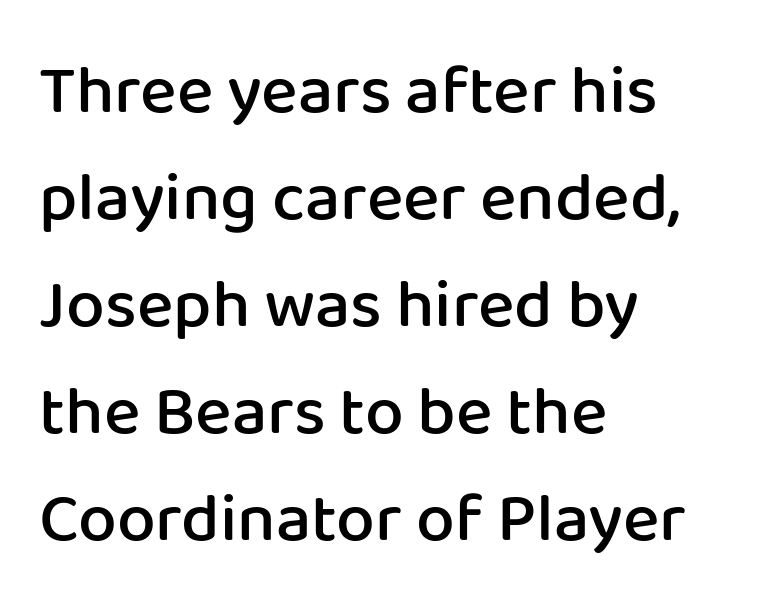
{"serif": "no", "italic": "no", "bold": "semi", "weight": "semibold", "width": "normal", "stroke_contrast": "low", "x_height": "medium", "monospaced": "no", "underline": "no", "align": "left", "line_spacing": "normal", "line_spacing_ratio": 1.55, "letter_spacing": "normal", "letter_spacing_em": 0.0, "glyph_px": 69}
